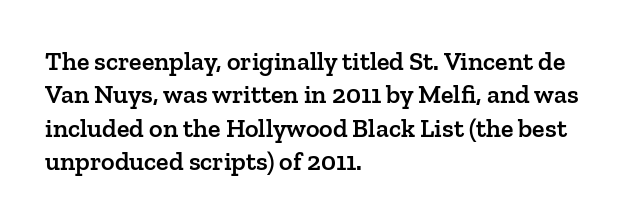
Q: Is the text bold? A: Semi-bold.
Q: Is the text italic (slanted)? A: No, it is upright.
Q: Is the text underlined? A: No.
Q: How is the paragraph aligned? A: Left-aligned.
Q: Is the spacing between letters normal or unusually wide? A: Normal.
Q: Is the spacing between lines tight, normal or loose? A: Normal.
